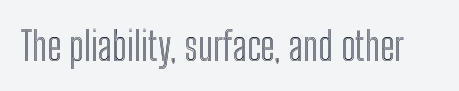
Between one letter and the next there's only the usual sliver of space. The space beneath each line is pristine and unruled. Looks like regular typesetting: each glyph gets only the width it needs. It's the straight-up-and-down kind of type.
